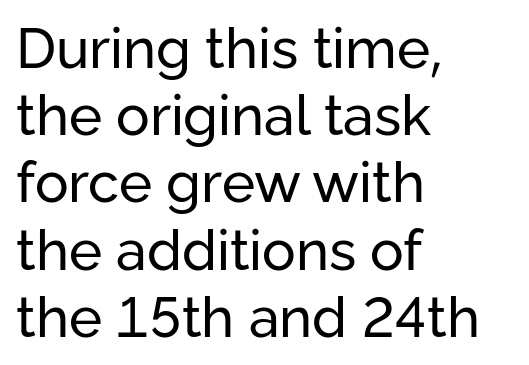
This sample has the flowing, uneven cadence of proportional lettering. Style check: upright. Glyph-to-glyph distance matches everyday printed text. Each row of text sits above clean, open space.
